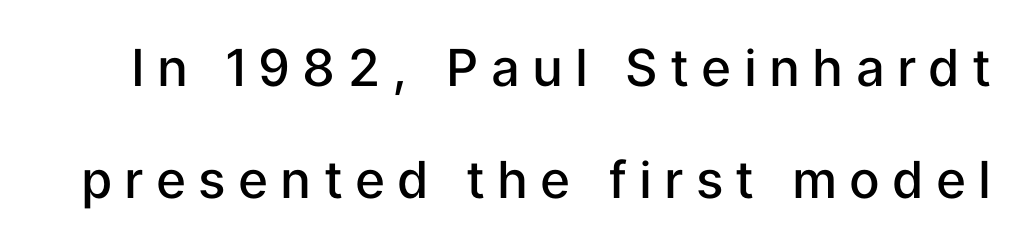
Compared with an ordinary text face, these strokes are moderately heavier — a semibold. Lines of text with bare space underneath. Here the glyphs are tracked loosely, breaking word shapes into spaced letters. This is the regular roman posture of the typeface. The designer dialed line spacing up above the default. The rendering uses natural spacing where letterforms have individual widths.
